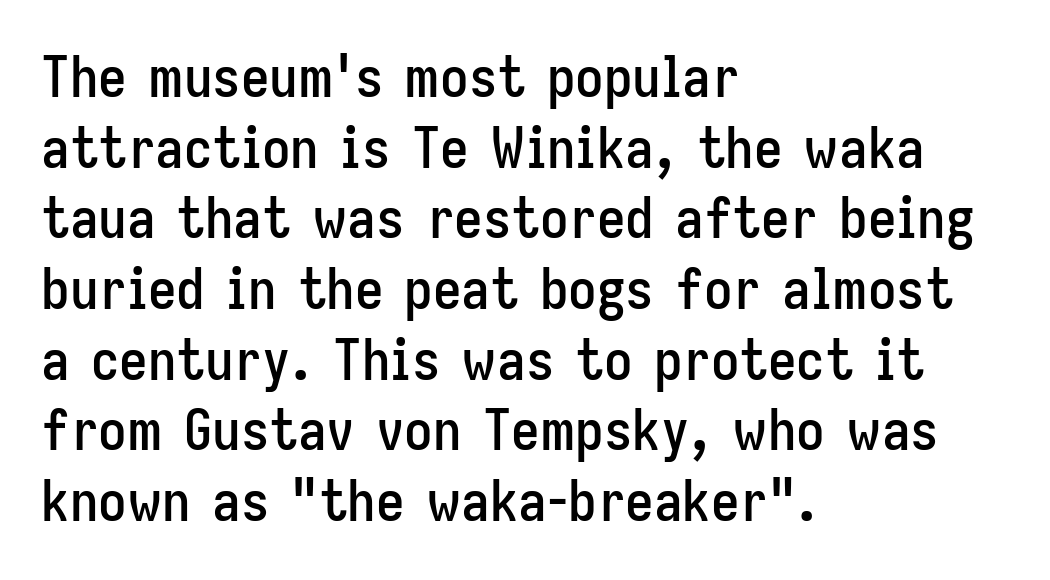
Q: Is the text italic (slanted)? A: No, it is upright.
Q: Is the typeface a serif or a sans-serif typeface? A: Sans-serif.
Q: Is the text underlined? A: No.
Q: How is the paragraph aligned? A: Left-aligned.
Q: Is the spacing between letters normal or unusually wide? A: Normal.
Q: Width (condensed, normal, or wide)? A: Condensed.
Q: Stroke contrast? A: Low.
Q: x-height? A: Medium.
Q: Monospaced? A: No.
